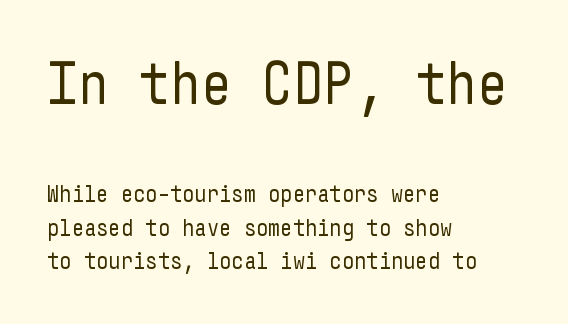
The cut favours lightness, reaching ordinary text weight at its darkest. Line starts are locked; line ends wander. It's the straight-up-and-down kind of type. A clean baseline with only descenders dipping below it. Spacing between characters is what you'd get straight out of the box.
